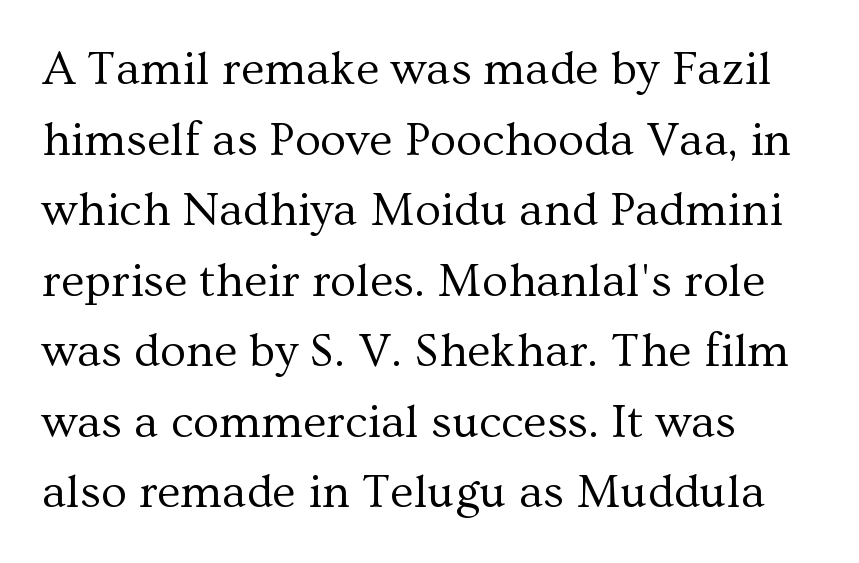
Every row of glyphs begins at an identical x-position on the left. Descenders are the only things crossing below the line. You can tell it's not italic because the verticals are truly vertical. Look at the bottom of the vertical strokes: they flare into serifs here. How would I describe the line gaps? Plain and ordinary. Think of a printed novel: that variable character pitch is what you see here.
